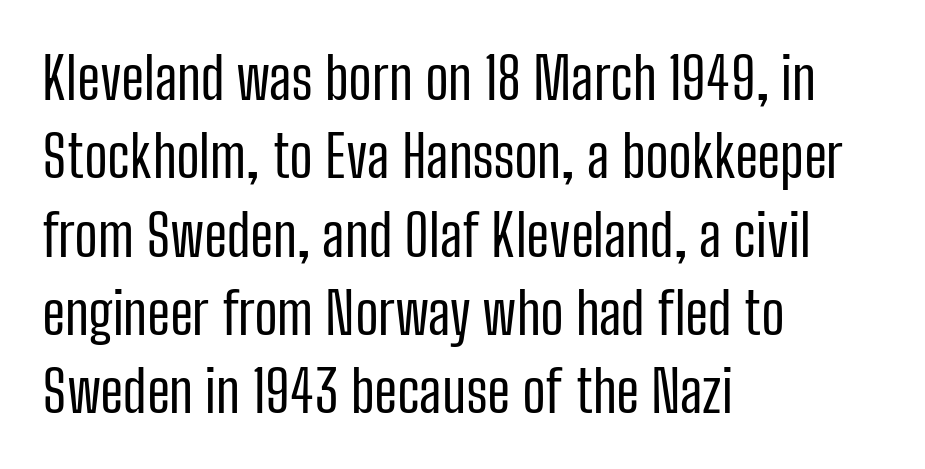
Each letter keeps its own natural width here, so spacing adapts to shape. The paragraph has a hard left edge and a soft right edge. The font sits on the lighter half of the weight spectrum, regular included. This sample uses plain, unmodified letter spacing. Rows of type keep a routine distance in the vertical direction.
